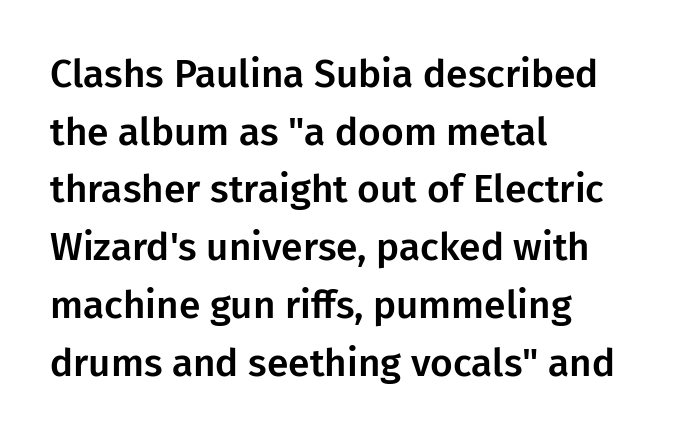
Glyph-to-glyph distance matches everyday printed text. Upright lettering throughout. Vertically, the passage feels balanced, rows spaced as you'd expect. Quick note: underline off. These lines are rendered in a variable-pitch font.
